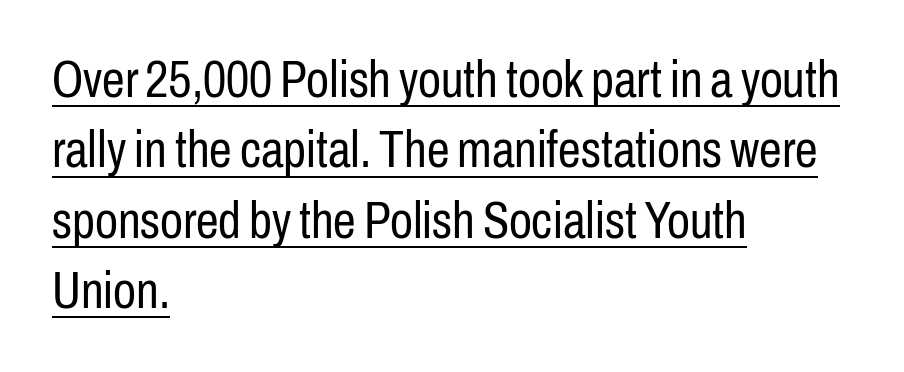
{"serif": "no", "italic": "no", "bold": "no", "weight": "regular", "width": "condensed", "stroke_contrast": "low", "x_height": "medium", "monospaced": "no", "underline": "yes", "align": "left", "line_spacing": "normal", "line_spacing_ratio": 1.38, "letter_spacing": "normal", "letter_spacing_em": 0.0, "glyph_px": 51}
